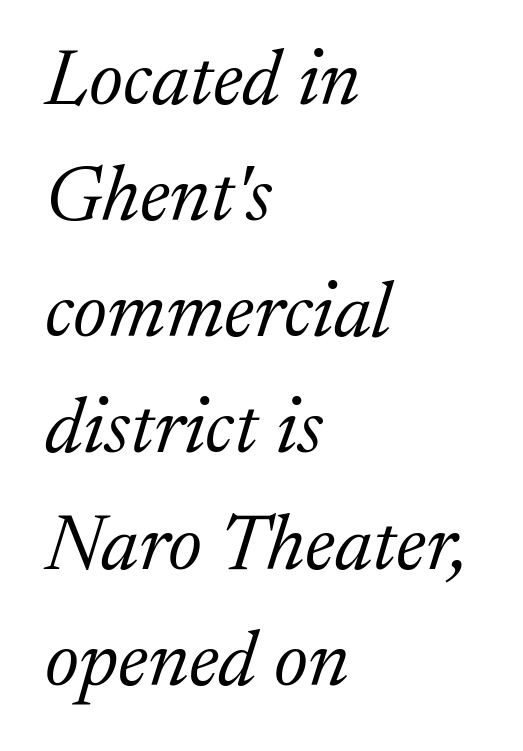
{"serif": "yes", "italic": "yes", "lean": "right", "slant_degrees": 17, "bold": "no", "weight": "light", "width": "normal", "stroke_contrast": "medium", "x_height": "medium", "monospaced": "no", "underline": "no", "align": "left", "line_spacing": "normal", "line_spacing_ratio": 1.47, "letter_spacing": "normal", "letter_spacing_em": 0.0, "glyph_px": 79}
